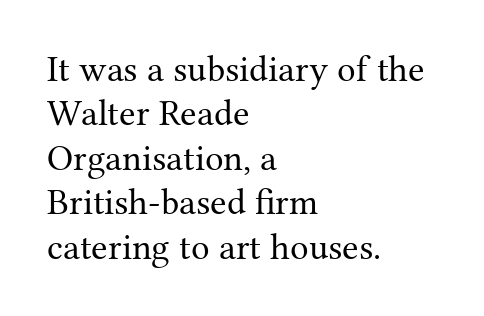
The image shows 37 px regular-weight serif type, upright; set left-aligned, line spacing 1.2x, normal letter spacing, not underlined; medium stroke contrast and a medium x-height.
